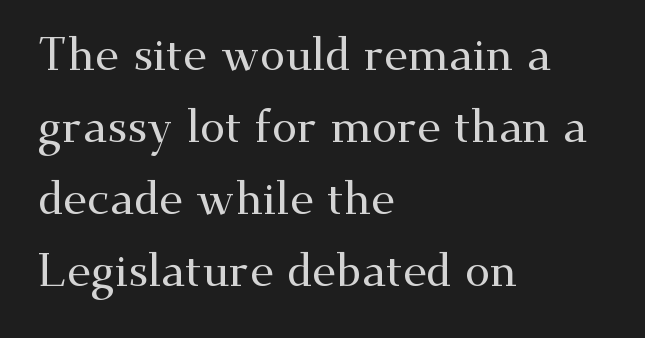
This rendering employs a face with finishing strokes, i.e., a serif. Look at the tracking — it's just the regular setting, nothing added. Rule under the text: the space is simply empty. This sample uses an upright cut, with every glyph sitting square on the baseline. The paragraph has a hard left edge and a soft right edge.
